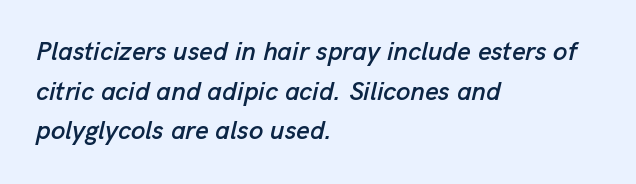
Q: Is the text italic (slanted)? A: Yes, it leans right by about 13 degrees.
Q: Is the text underlined? A: No.
Q: How is the paragraph aligned? A: Left-aligned.
Q: Is the spacing between letters normal or unusually wide? A: Normal.
Q: Is the spacing between lines tight, normal or loose? A: Normal.
